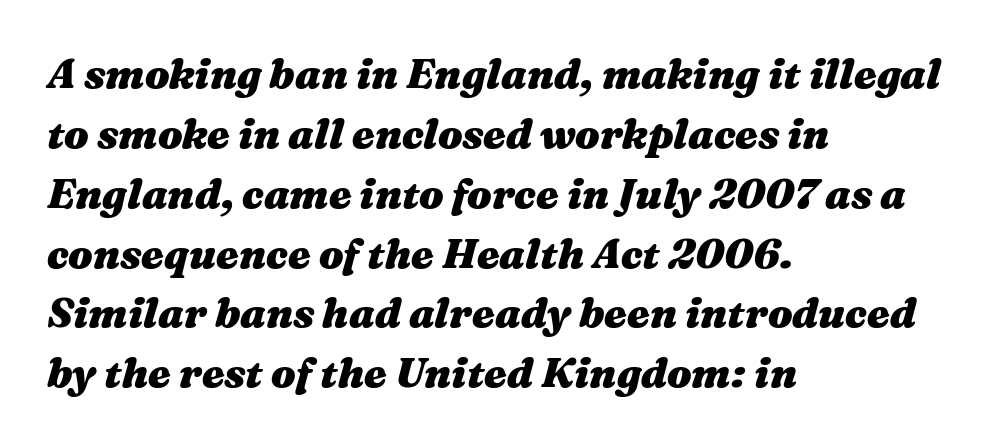
Q: Is the text bold? A: Yes.
Q: Is the text italic (slanted)? A: Yes, it leans right by about 16 degrees.
Q: Is the text underlined? A: No.
Q: How is the paragraph aligned? A: Left-aligned.
Q: Is the spacing between letters normal or unusually wide? A: Normal.
Q: Is the spacing between lines tight, normal or loose? A: Normal.
Q: Width (condensed, normal, or wide)? A: Wide.
Q: Stroke contrast? A: Medium.
Q: x-height? A: Medium.
Q: Monospaced? A: No.
